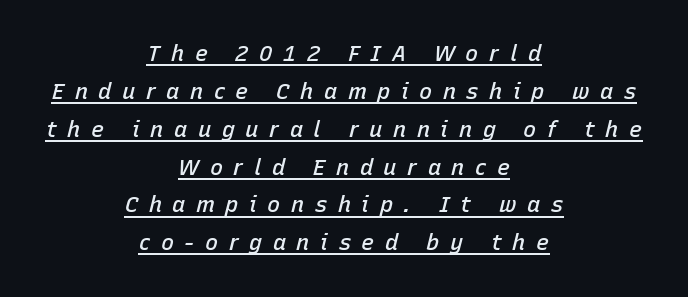
Q: Is the text bold? A: Semi-bold.
Q: Is the text italic (slanted)? A: Yes, it leans right by about 15 degrees.
Q: Is the text underlined? A: Yes.
Q: How is the paragraph aligned? A: Centered.
Q: Is the spacing between letters normal or unusually wide? A: Unusually wide.
